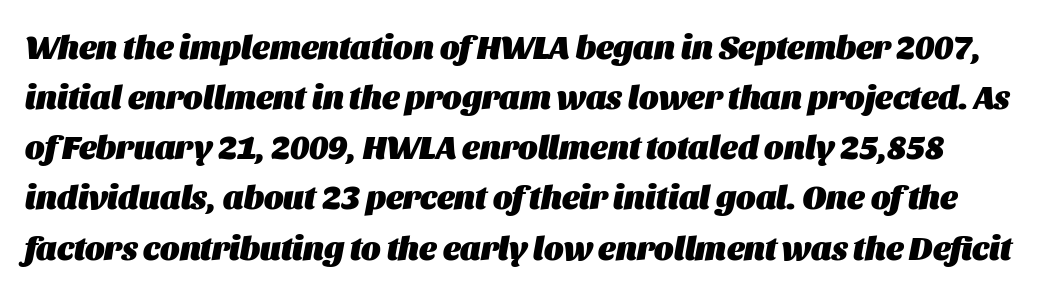
Underline: absent. Notice how the stems are inclined rather than vertical — that's the hallmark of italics. The letters advance in unequal steps, a hallmark of proportional type. Honestly, the row spacing looks completely unremarkable. These words are printed bold, with thick strokes throughout. Words appear dense and cohesive because spacing is normal.
